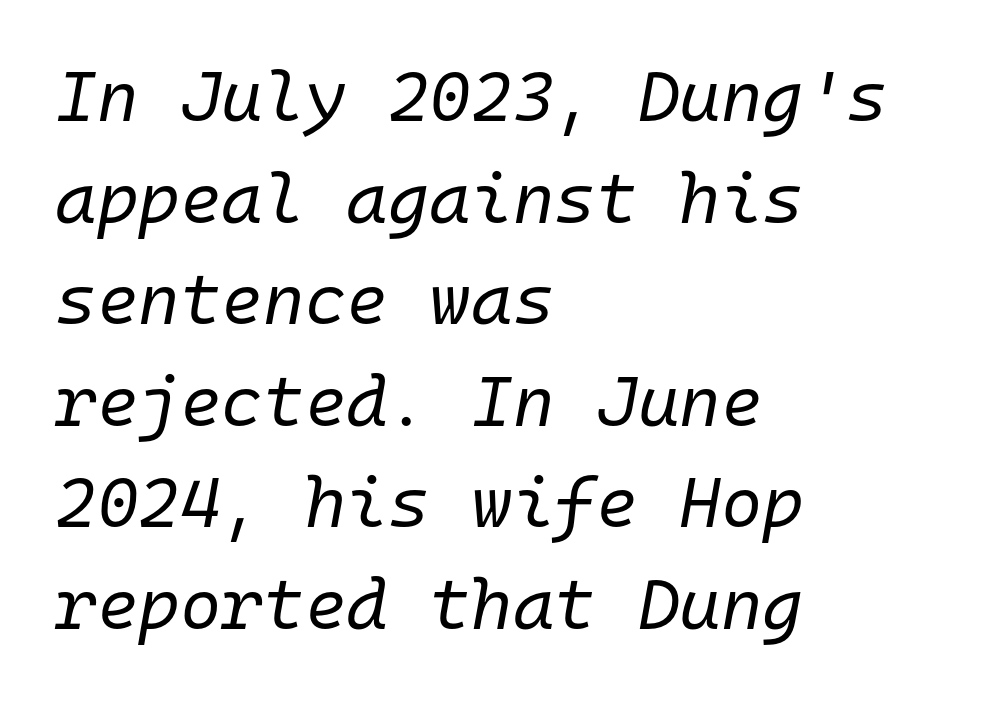
These lines were composed using italics. Tracking value appears to be zero — textbook default spacing. Honestly, there is no underline to notice here at all. The strokes are not fattened; the text isn't bold. Regular leading. Monospaced: the letters line up in strict vertical columns.
